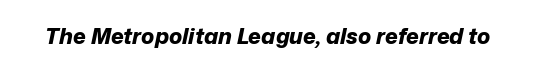
The image shows 22 px bold type, italic (leaning right); set normal letter spacing, not underlined.
